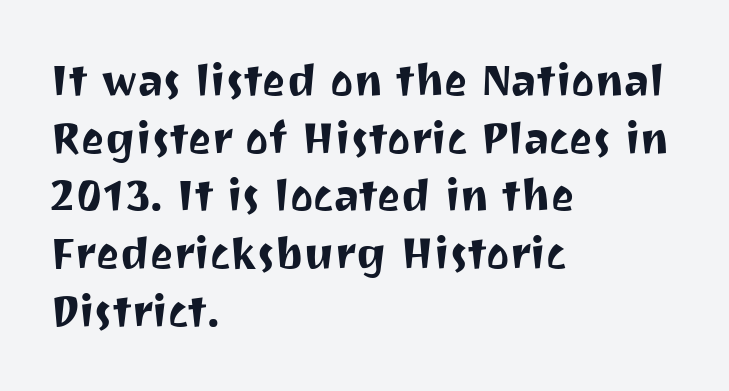
The image shows 44 px sans-serif type, upright; set left-aligned, normal line spacing (1.31x), normal letter spacing, not underlined; medium stroke contrast and a medium x-height.
